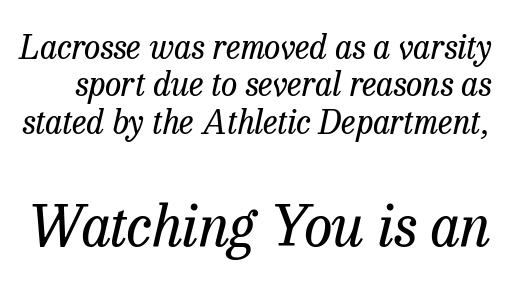
Type size steps up from the first block to the second. Italic: yes, the glyphs are oblique. Just letters on the line, the space beneath them empty. The designer went with a serif here, giving each stem small feet. A typesetter would call this zero additional tracking. This sample has the flowing, uneven cadence of proportional lettering.
